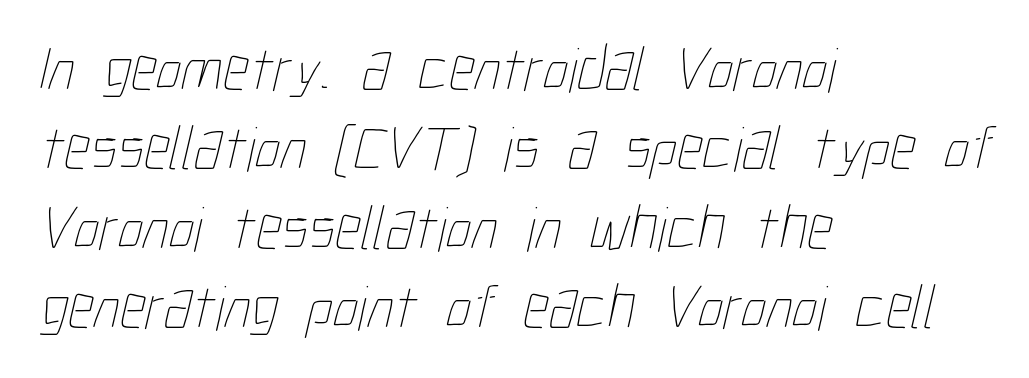
Visually the block forms a straight wall on the left and a jagged coastline on the right. Look at the tracking — it's just the regular setting, nothing added. The specimen omits any rule beneath the text block's lines. No letter is thick-stroked: the sample isn't bold.
